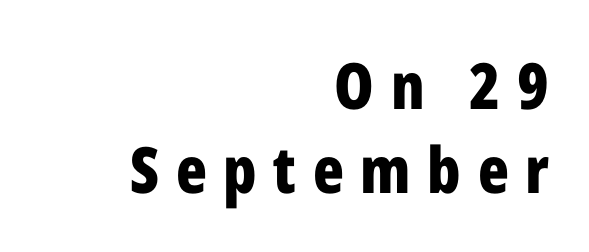
The zone under the glyphs is completely vacant. In terms of posture, this sample is upright. Heft: maximum for text — a bold. Notice how the passage keeps a crisp vertical edge on the right only.
